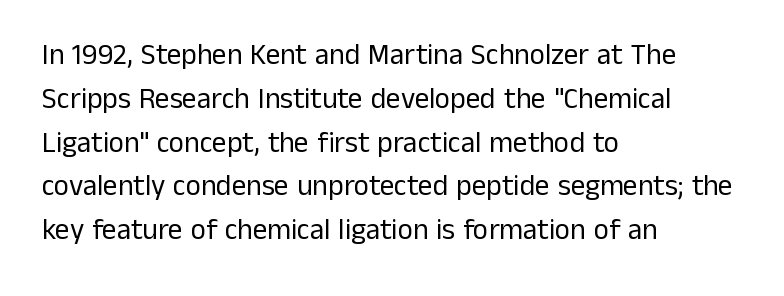
{"serif": "no", "italic": "no", "bold": "no", "weight": "regular", "width": "normal", "stroke_contrast": "low", "x_height": "medium", "monospaced": "no", "underline": "no", "align": "left", "line_spacing": "normal", "line_spacing_ratio": 1.51, "letter_spacing": "normal", "letter_spacing_em": 0.0, "glyph_px": 29}
